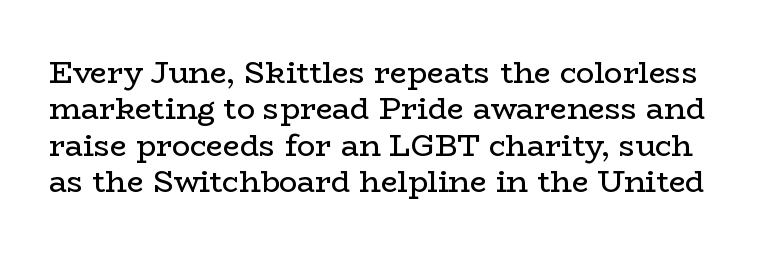
The image shows 30 px regular-weight, wide serif type, upright; set line spacing 1.21x, normal letter spacing, not underlined; low stroke contrast and a medium x-height.
